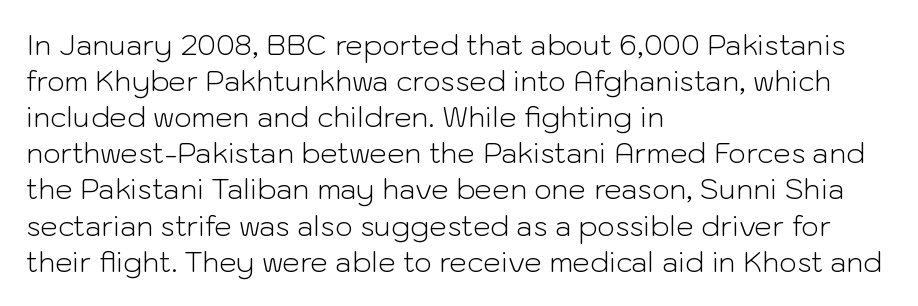
The words here are not underlined. The passage shown is typed in a proportional face where columns would drift. Nope, no serifs anywhere on these letters. These lines keep a tight, regular rhythm from letter to letter. Successive baselines arrive at the customary interval.
